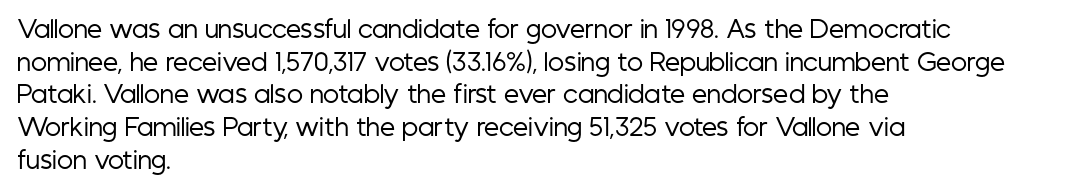
The image shows 24 px text type, upright; set left-aligned, normal line spacing (1.36x), normal letter spacing, not underlined.
